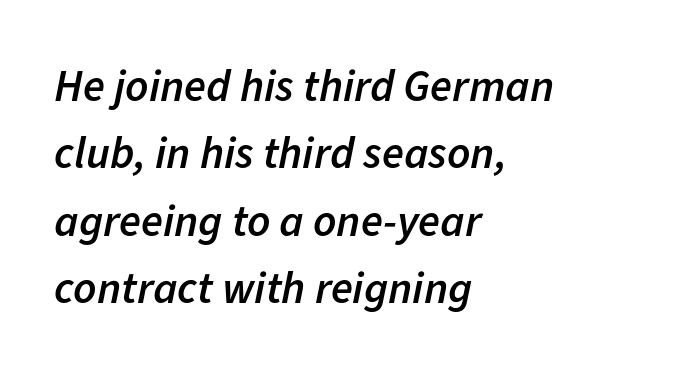
The image shows 45 px semibold type, italic (leaning right); set left-aligned, normal line spacing (1.5x), normal letter spacing, not underlined; low stroke contrast and a medium x-height.
